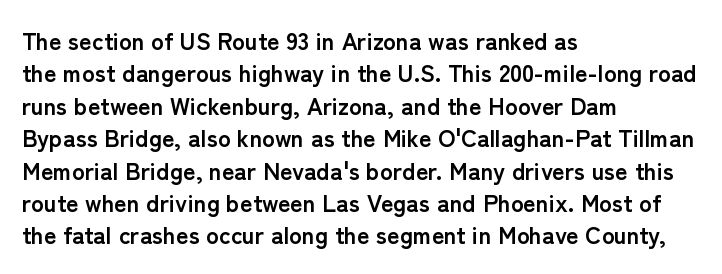
The image shows 24 px bold type, upright; set left-aligned, normal line spacing (1.35x), normal letter spacing, not underlined.
